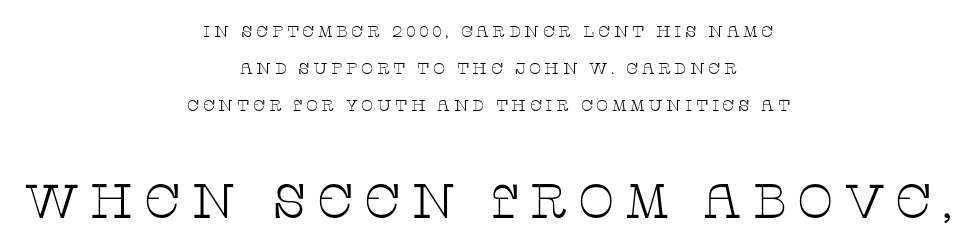
Every character sits straight up, as roman type does. Here the designer chose a conventional face with non-uniform glyph widths. A student would notice the bottom passage is typeset larger than what precedes it. Does the copy run flush right? No — it is centered line by line. Decoration check: the copy has no underline. The font sits on the lighter half of the weight spectrum, regular included.
